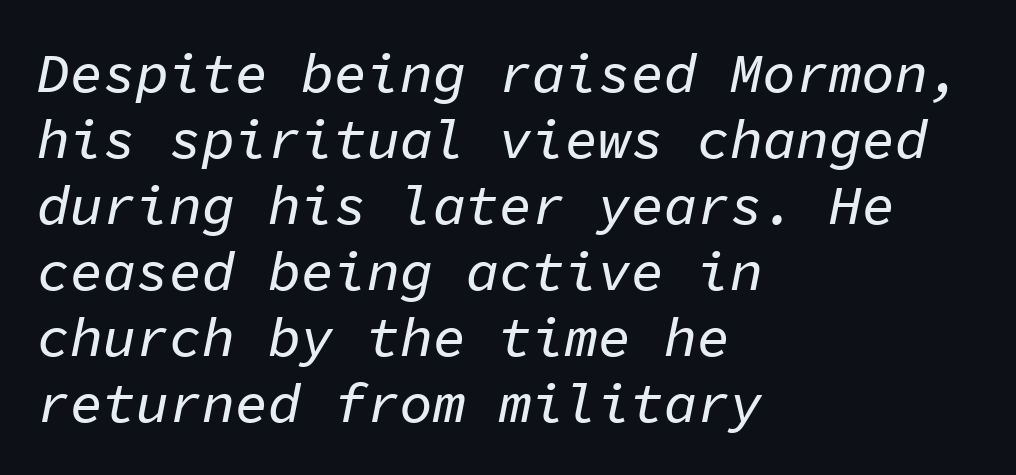
The image shows 55 px text type, italic (leaning right), monospaced; set left-aligned, line spacing 1.2x, normal letter spacing, not underlined; low stroke contrast and a medium x-height.
